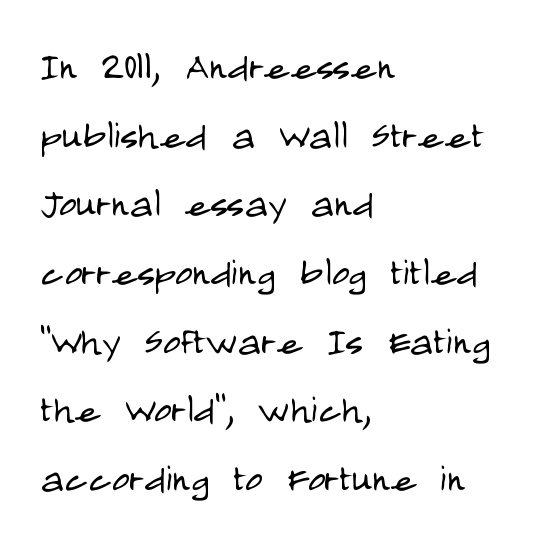
The image shows 48 px light, condensed sans-serif type, upright; set left-aligned, normal line spacing (1.43x), normal letter spacing, not underlined; low stroke contrast and a large x-height.
